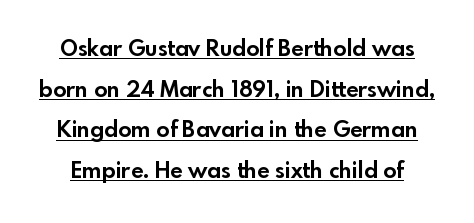
{"italic": "no", "bold": "yes", "underline": "yes", "line_spacing_ratio": 1.85, "letter_spacing": "normal", "letter_spacing_em": 0.0, "glyph_px": 22}
